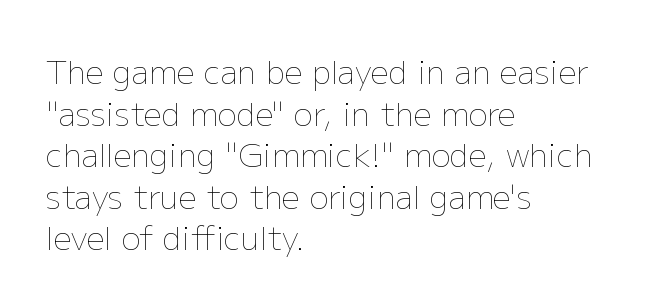
{"italic": "no", "bold": "no", "weight": "thin", "width": "normal", "stroke_contrast": "low", "x_height": "medium", "monospaced": "no", "underline": "no", "align": "left", "line_spacing": "normal", "line_spacing_ratio": 1.3, "letter_spacing": "normal", "letter_spacing_em": 0.0, "glyph_px": 32}
